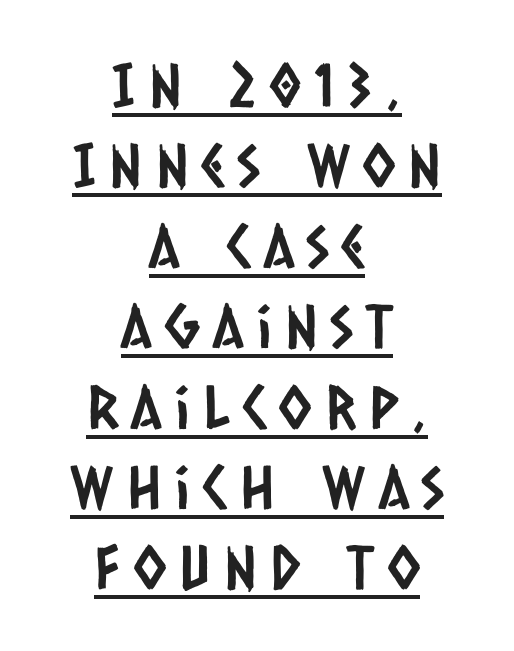
The image shows 60 px condensed sans-serif type; set centered, normal line spacing (1.34x), unusually wide letter spacing (+0.22 em), underlined; low stroke contrast and a large x-height.
